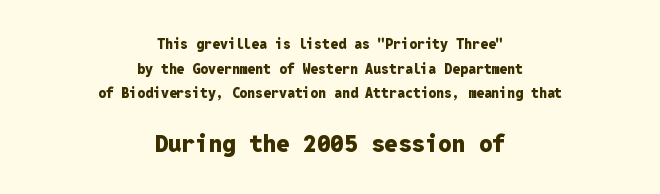
{"italic": "no", "bold": "yes", "underline": "no", "align": "center", "line_spacing_ratio": 1.76, "letter_spacing": "normal", "letter_spacing_em": 0.0, "larger_block": "second", "size_ratio": 1.71, "glyph_px": 24}
